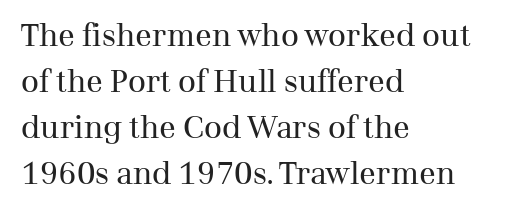
The image shows 31 px regular-weight serif type, upright; set left-aligned, normal line spacing (1.48x), normal letter spacing, not underlined; medium stroke contrast and a medium x-height.
